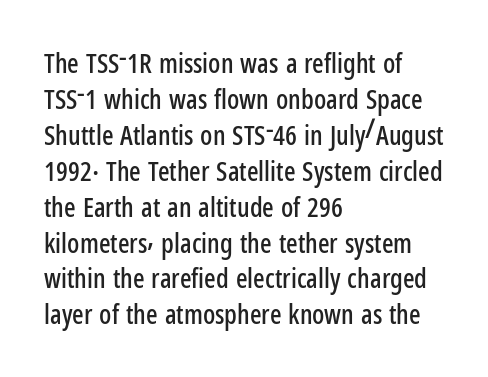
The image shows 27 px text type, upright; set left-aligned, normal line spacing (1.33x), normal letter spacing, not underlined.
